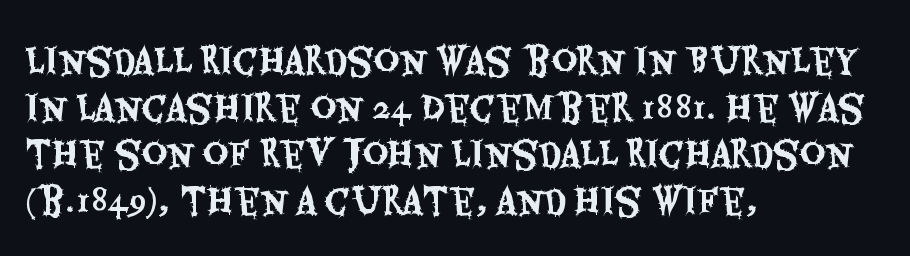
Is this a fixed-width face? No — the glyphs have proportional, varying widths. Nothing sits at the stroke ends, so this counts as sans-serif. The rendering anchors every line to the left-hand side. Baseline-to-baseline distance is the conventional proportion of letter height. Lines of text with bare space underneath. Characters follow at the spacing the type designer built in.
